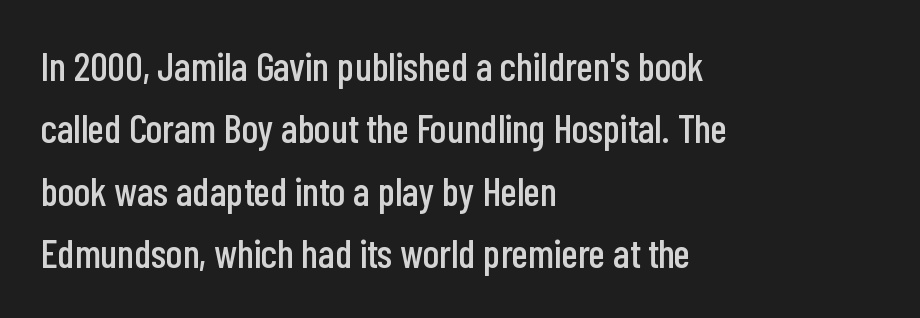
The image shows 40 px condensed sans-serif type, upright; set left-aligned, normal line spacing (1.56x), normal letter spacing, not underlined; low stroke contrast and a medium x-height.
